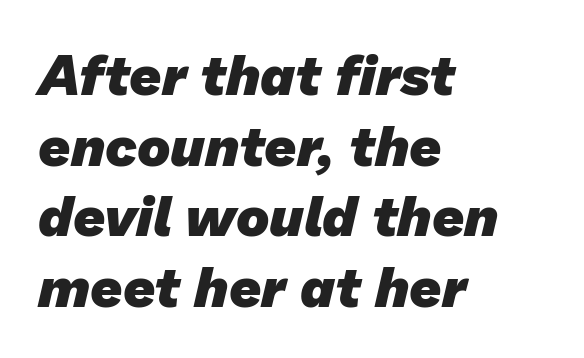
What weight is shown? A full bold with thick strokes. The rendering uses natural spacing where letterforms have individual widths. Leftover space on each line is placed entirely after the last word. Is the letter spacing exaggerated? No — it looks like the ordinary default. Any mark beneath the type? The region is blank. Is this a sans? Yes — the strokes have no serifs.
